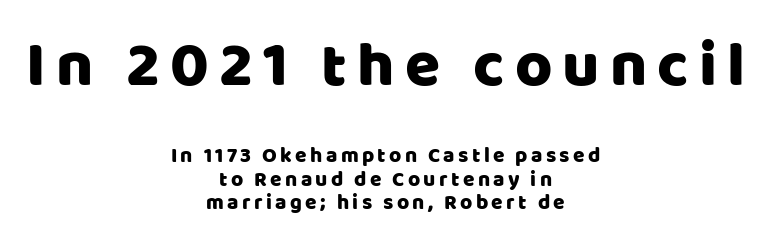
Q: Is the text italic (slanted)? A: No, it is upright.
Q: Is the typeface a serif or a sans-serif typeface? A: Sans-serif.
Q: Is the text underlined? A: No.
Q: How is the paragraph aligned? A: Centered.
Q: Is the spacing between lines tight, normal or loose? A: Tight.
Q: Which block of text is set in a larger size, the first (top) or the second (bottom)? A: The first (top) one.
Q: Width (condensed, normal, or wide)? A: Normal.
Q: Stroke contrast? A: Low.
Q: x-height? A: Large.
Q: Monospaced? A: No.
